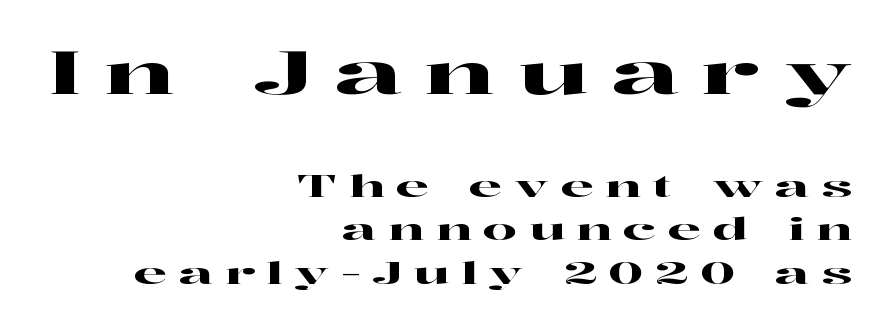
The image shows 59 px wide serif type, upright; set right-aligned, normal line spacing (1.45x), unusually wide letter spacing (+0.39 em), not underlined; the first (top) block is 1.97x larger; high stroke contrast and a medium x-height.
